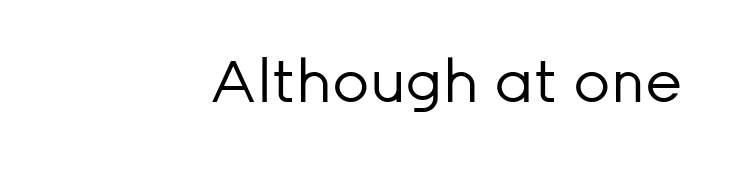
Compared with a typical body face, this is equally light or lighter still. Each letter keeps its own natural width here, so spacing adapts to shape. A typesetter would mark this as roman, not italic. I'd call this a sans setting — the letters go barefoot. Honestly, the letter spacing is just normal — you wouldn't notice it.
